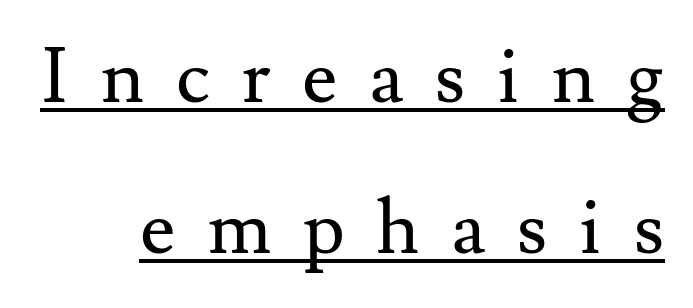
The lettering stays uniformly vertical, giving the passage a roman look. These lines stand farther apart than default settings would place them. Note the varied advance widths — an 'i' is clearly narrower than an 'm'. The string is rendered with underlining switched on. Each stroke keeps to a modest, everyday thickness or less.
